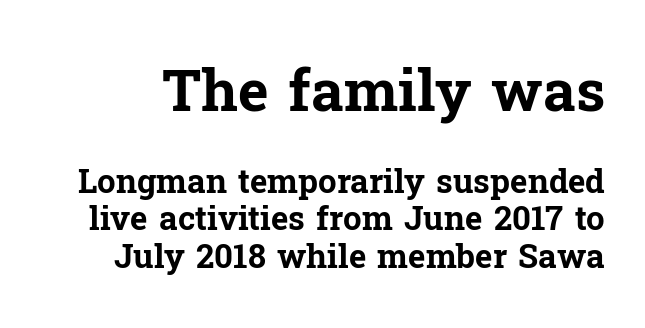
{"serif": "yes", "italic": "no", "bold": "yes", "weight": "bold", "width": "normal", "stroke_contrast": "low", "x_height": "medium", "monospaced": "no", "underline": "no", "line_spacing": "tight", "line_spacing_ratio": 1.13, "letter_spacing": "normal", "letter_spacing_em": 0.0, "larger_block": "first", "size_ratio": 1.76, "glyph_px": 58}
